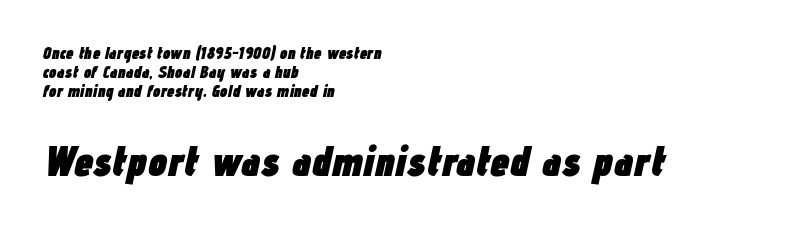
This is heavy type, rendered in bold. Is the lower block the larger one? Yes — the lower block carries the bigger type. Horizontal bands of white between lines are thin slivers. This sample uses plain, unmodified letter spacing.
